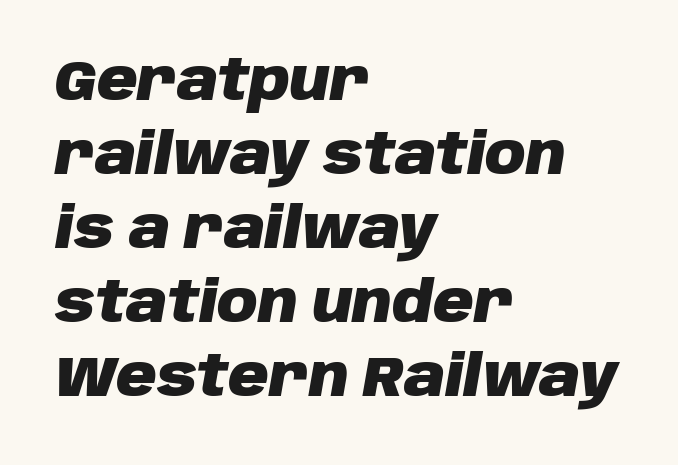
The image shows 56 px heavy type, italic (leaning right); set left-aligned, normal line spacing (1.32x), normal letter spacing, not underlined; low stroke contrast and a large x-height.
